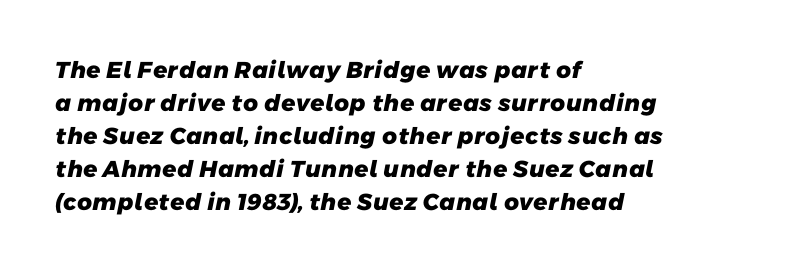
Check the space under the baseline: it is left empty. These lines carry a lot of weight — the face is fully bold. Compared with a centered layout, this one pins lines to the left instead. The horizontal fit of the characters is conventional and even. Interline gaps are of average width in this sample.
